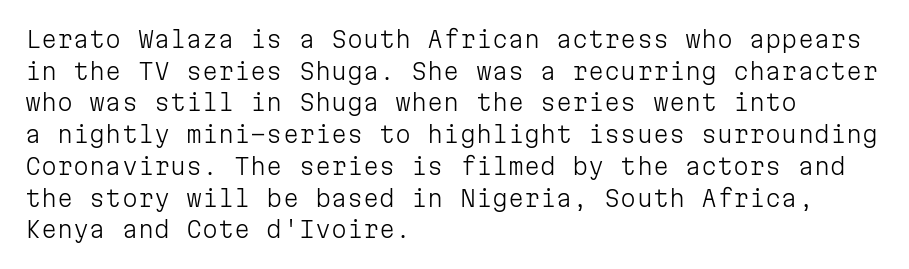
Q: Is the text bold? A: No.
Q: Is the text italic (slanted)? A: No, it is upright.
Q: Is the text underlined? A: No.
Q: How is the paragraph aligned? A: Left-aligned.
Q: Is the spacing between letters normal or unusually wide? A: Normal.
Q: Is the spacing between lines tight, normal or loose? A: Normal.
